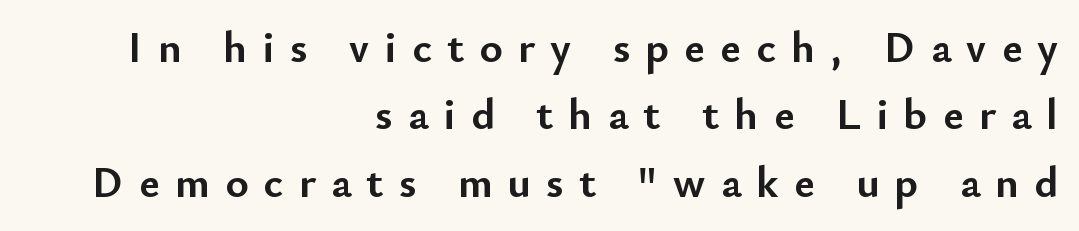
The image shows 44 px semibold sans-serif type, upright; set right-aligned, normal line spacing (1.53x), unusually wide letter spacing (+0.35 em), not underlined; low stroke contrast and a small x-height.
